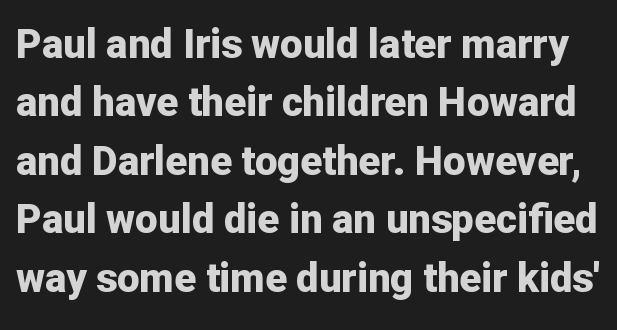
The image shows 40 px bold sans-serif type, upright; set normal line spacing (1.46x), normal letter spacing, not underlined; low stroke contrast and a medium x-height.
